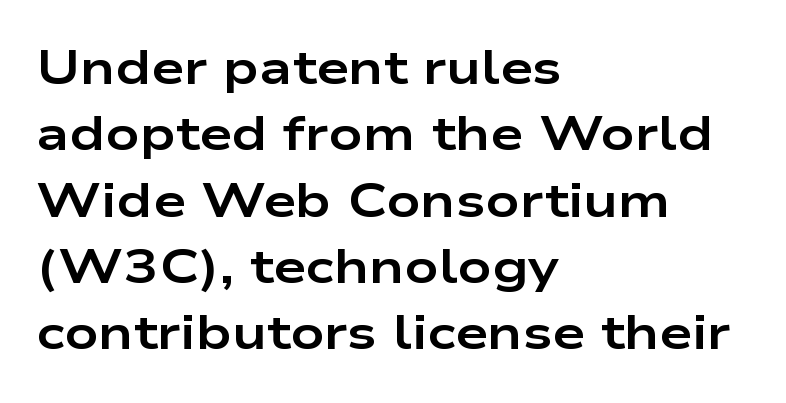
Q: Is the text bold? A: Yes.
Q: Is the text italic (slanted)? A: No, it is upright.
Q: Is the typeface a serif or a sans-serif typeface? A: Sans-serif.
Q: Is the text underlined? A: No.
Q: How is the paragraph aligned? A: Left-aligned.
Q: Is the spacing between letters normal or unusually wide? A: Normal.
Q: Is the spacing between lines tight, normal or loose? A: Normal.
Q: Width (condensed, normal, or wide)? A: Wide.
Q: Stroke contrast? A: Low.
Q: x-height? A: Medium.
Q: Monospaced? A: No.
